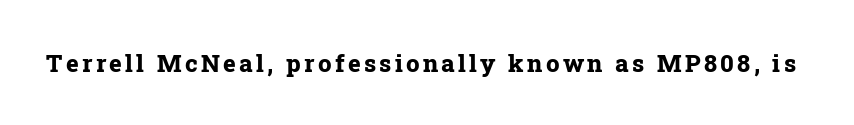
The image shows 24 px bold type, upright; set not underlined.
